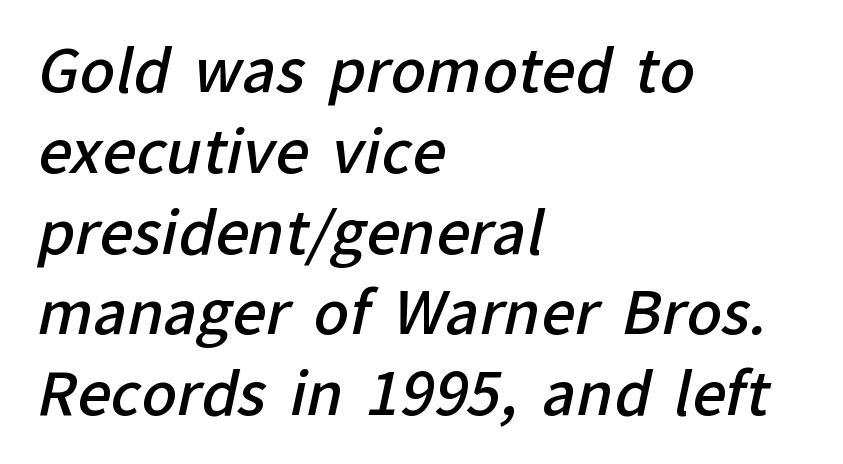
Q: Is the text bold? A: Semi-bold.
Q: Is the typeface a serif or a sans-serif typeface? A: Sans-serif.
Q: Is the text underlined? A: No.
Q: How is the paragraph aligned? A: Left-aligned.
Q: Is the spacing between letters normal or unusually wide? A: Normal.
Q: Is the spacing between lines tight, normal or loose? A: Normal.
Q: Width (condensed, normal, or wide)? A: Normal.
Q: Stroke contrast? A: Low.
Q: x-height? A: Medium.
Q: Monospaced? A: No.
